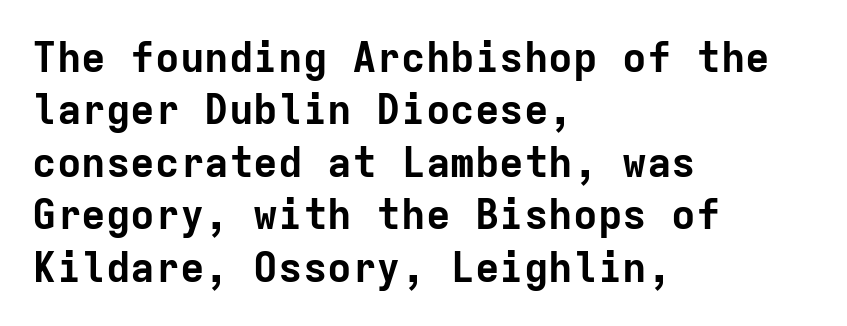
{"serif": "no", "italic": "no", "bold": "yes", "weight": "bold", "width": "normal", "stroke_contrast": "low", "x_height": "medium", "monospaced": "yes", "underline": "no", "align": "left", "line_spacing": "normal", "line_spacing_ratio": 1.28, "letter_spacing": "normal", "letter_spacing_em": 0.0, "glyph_px": 41}
